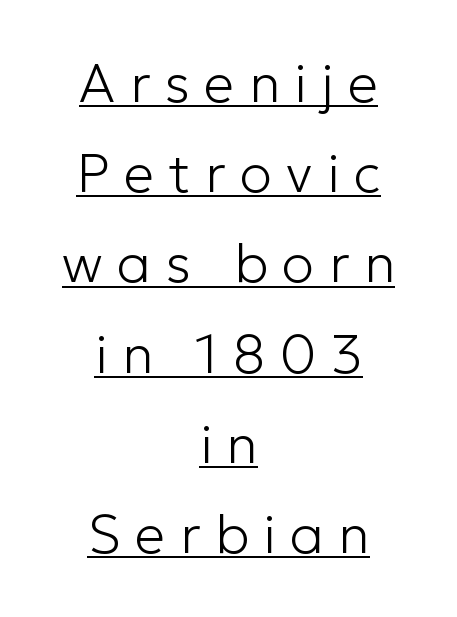
Underlined type. Italic: no, the glyphs are upright roman. This sample has the flowing, uneven cadence of proportional lettering. A typesetter would call this leading conventional body-copy spacing. The characters display no serif detailing; their extremities are plain.
